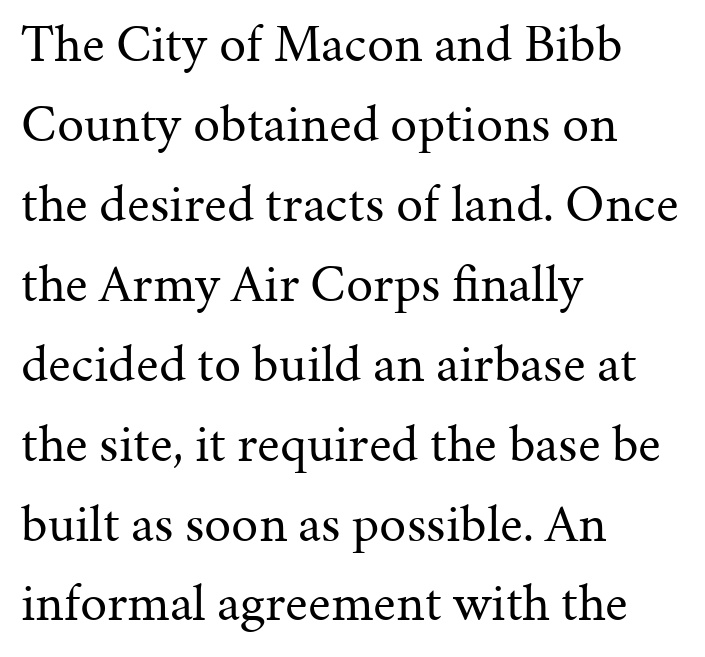
You can tell it's not italic because the verticals are truly vertical. In CSS terms this would be text-align: left. The line-height multiplier appears to be the usual default. You could not count columns in this text — the font is proportionally spaced.
